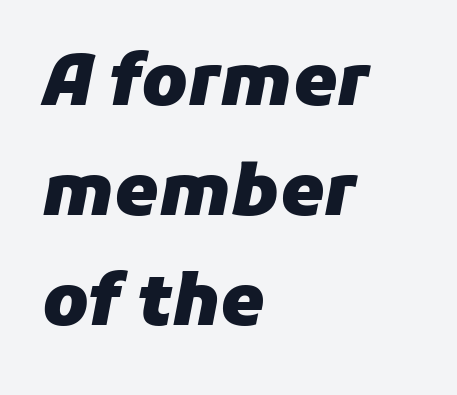
The image shows 70 px heavy type, italic (leaning right); set left-aligned, normal line spacing (1.57x), normal letter spacing, not underlined; low stroke contrast and a medium x-height.
